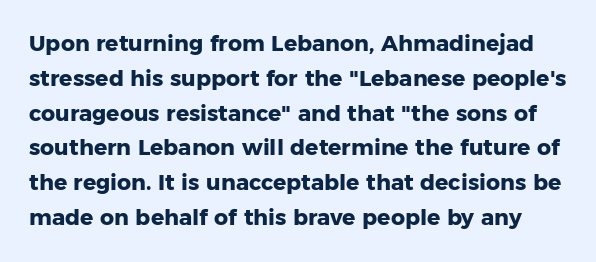
Q: Is the text bold? A: Yes.
Q: Is the text italic (slanted)? A: No, it is upright.
Q: Is the text underlined? A: No.
Q: Is the spacing between letters normal or unusually wide? A: Normal.
Q: Is the spacing between lines tight, normal or loose? A: Normal.
